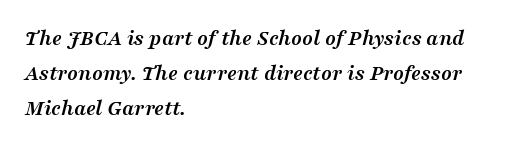
The image shows 22 px bold type, italic (leaning right); set left-aligned, normal line spacing (1.58x), normal letter spacing, not underlined.
